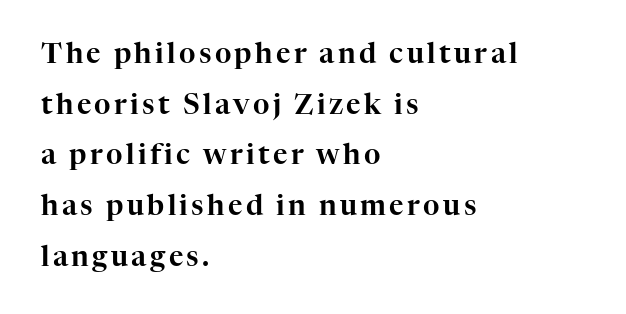
Q: Is the text italic (slanted)? A: No, it is upright.
Q: Is the typeface a serif or a sans-serif typeface? A: Serif.
Q: Is the text underlined? A: No.
Q: How is the paragraph aligned? A: Left-aligned.
Q: Width (condensed, normal, or wide)? A: Normal.
Q: Stroke contrast? A: High.
Q: x-height? A: Medium.
Q: Monospaced? A: No.
